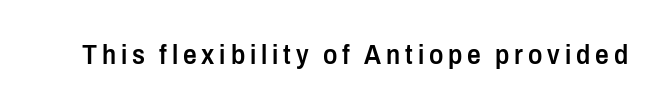
{"italic": "no", "bold": "semi", "underline": "no", "glyph_px": 27}
